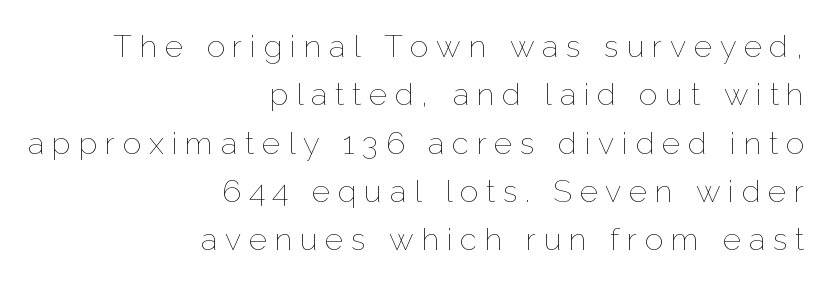
Q: Is the text bold? A: No.
Q: Is the text italic (slanted)? A: No, it is upright.
Q: Is the text underlined? A: No.
Q: How is the paragraph aligned? A: Right-aligned.
Q: Is the spacing between letters normal or unusually wide? A: Unusually wide.
Q: Is the spacing between lines tight, normal or loose? A: Normal.
Q: Width (condensed, normal, or wide)? A: Normal.
Q: Stroke contrast? A: Low.
Q: x-height? A: Medium.
Q: Monospaced? A: No.
